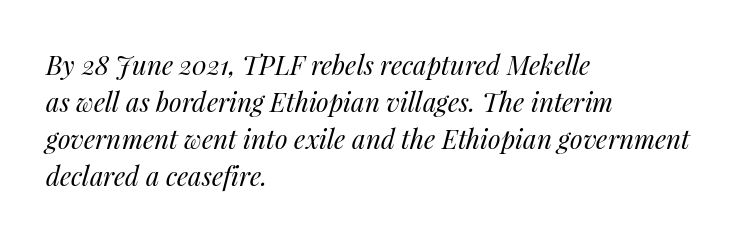
The image shows 26 px text type, italic (leaning right); set left-aligned, normal line spacing (1.42x), normal letter spacing, not underlined.
